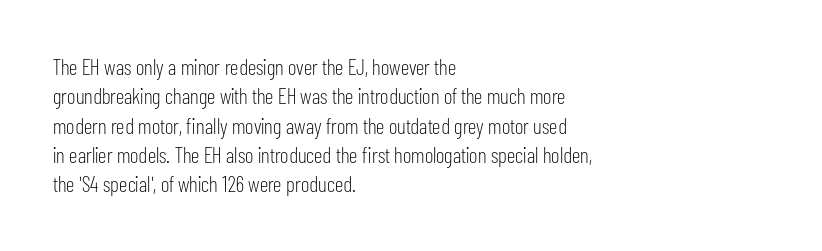
{"italic": "no", "bold": "no", "underline": "no", "align": "left", "line_spacing": "normal", "line_spacing_ratio": 1.33, "letter_spacing": "normal", "letter_spacing_em": 0.0, "glyph_px": 22}
